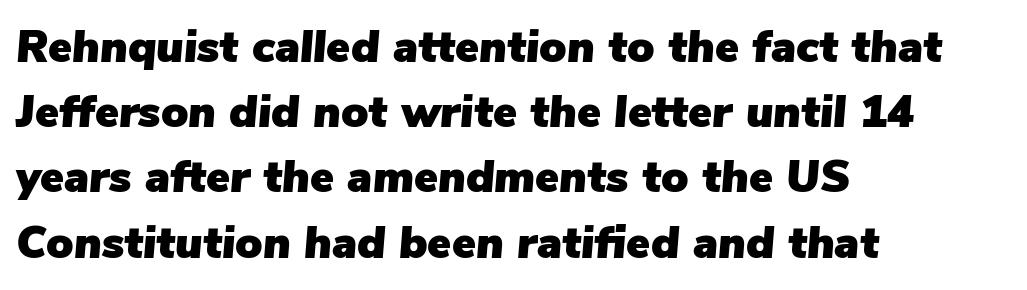
{"italic": "yes", "lean": "right", "slant_degrees": 5, "width": "normal", "stroke_contrast": "low", "x_height": "medium", "monospaced": "no", "underline": "no", "align": "left", "line_spacing": "normal", "line_spacing_ratio": 1.45, "letter_spacing": "normal", "letter_spacing_em": 0.0, "glyph_px": 45}
